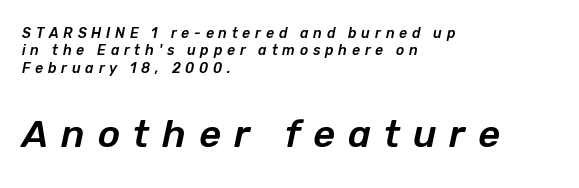
The image shows 38 px text type, italic (leaning right); set left-aligned, normal line spacing (1.25x), unusually wide letter spacing (+0.34 em), not underlined; the second (bottom) block is 2.71x larger; low stroke contrast and a medium x-height.
